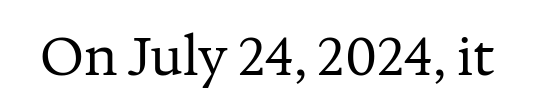
Q: Is the text bold? A: No.
Q: Is the text italic (slanted)? A: No, it is upright.
Q: Is the typeface a serif or a sans-serif typeface? A: Serif.
Q: Is the text underlined? A: No.
Q: Is the spacing between letters normal or unusually wide? A: Normal.
Q: Width (condensed, normal, or wide)? A: Normal.
Q: Stroke contrast? A: Medium.
Q: x-height? A: Medium.
Q: Monospaced? A: No.
